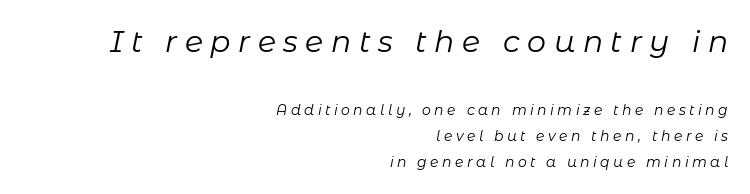
Yep, that's italic — everything's leaning. Here the designer chose a conventional face with non-uniform glyph widths. There is plenty of visible air inserted between adjacent glyphs. One-word summary of the alignment: right. Stems and bowls with no extra thickness — not bold.
